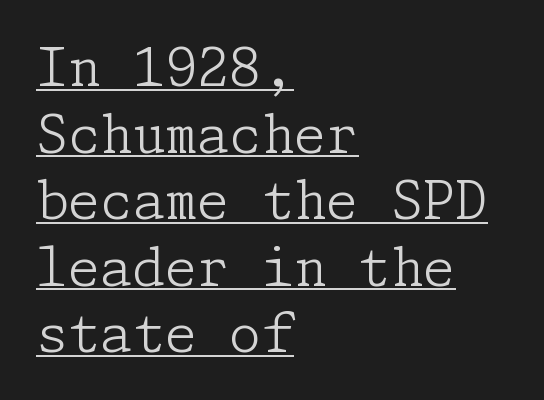
The image shows 52 px light serif type, upright; set left-aligned, normal line spacing (1.28x), normal letter spacing, underlined; low stroke contrast and a medium x-height.
